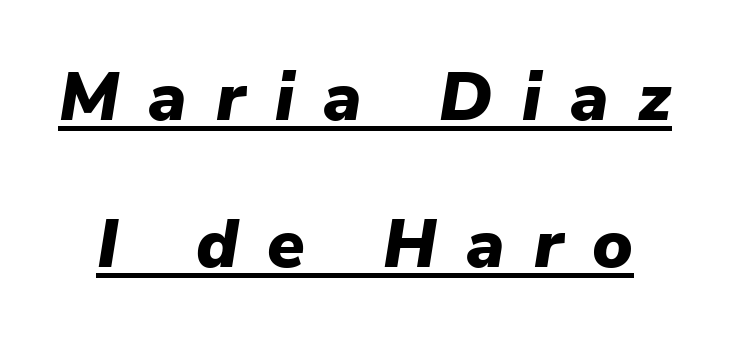
Q: Is the text bold? A: Yes.
Q: Is the text italic (slanted)? A: Yes, it leans right by about 9 degrees.
Q: Is the text underlined? A: Yes.
Q: Is the spacing between letters normal or unusually wide? A: Unusually wide.
Q: Is the spacing between lines tight, normal or loose? A: Loose.
Q: Width (condensed, normal, or wide)? A: Normal.
Q: Stroke contrast? A: Low.
Q: x-height? A: Medium.
Q: Monospaced? A: No.
